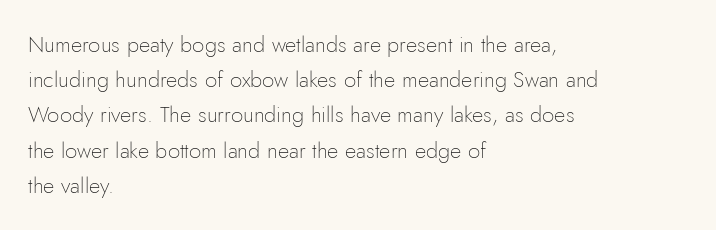
Q: Is the text bold? A: No.
Q: Is the text italic (slanted)? A: No, it is upright.
Q: Is the text underlined? A: No.
Q: How is the paragraph aligned? A: Left-aligned.
Q: Is the spacing between letters normal or unusually wide? A: Normal.
Q: Is the spacing between lines tight, normal or loose? A: Normal.
